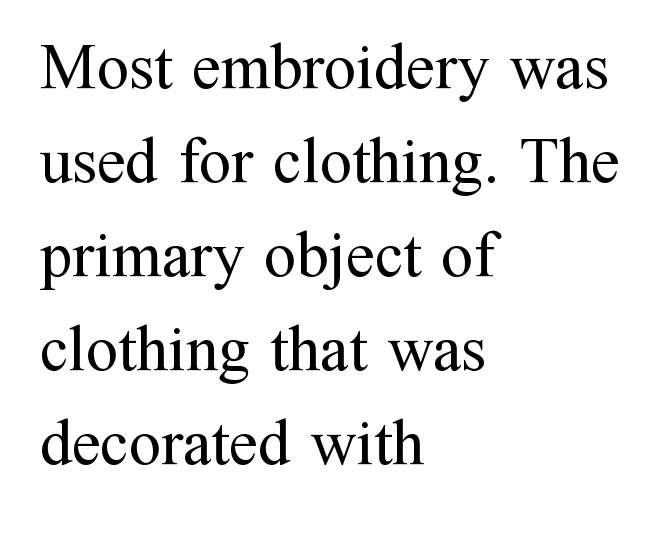
Q: Is the text bold? A: No.
Q: Is the text italic (slanted)? A: No, it is upright.
Q: Is the typeface a serif or a sans-serif typeface? A: Serif.
Q: Is the text underlined? A: No.
Q: How is the paragraph aligned? A: Left-aligned.
Q: Is the spacing between letters normal or unusually wide? A: Normal.
Q: Is the spacing between lines tight, normal or loose? A: Normal.
Q: Width (condensed, normal, or wide)? A: Normal.
Q: Stroke contrast? A: Medium.
Q: x-height? A: Medium.
Q: Monospaced? A: No.
